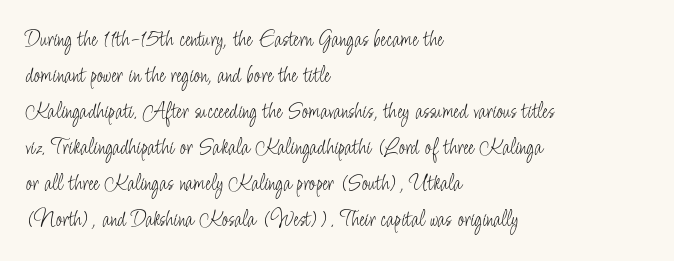
There is no visible air inserted between adjacent glyphs. The rendering anchors every line to the left-hand side. Counters stay open thanks to moderate or lighter strokes. Is there much room between lines? A standard amount, neither cramped nor airy. Type without underlining.
